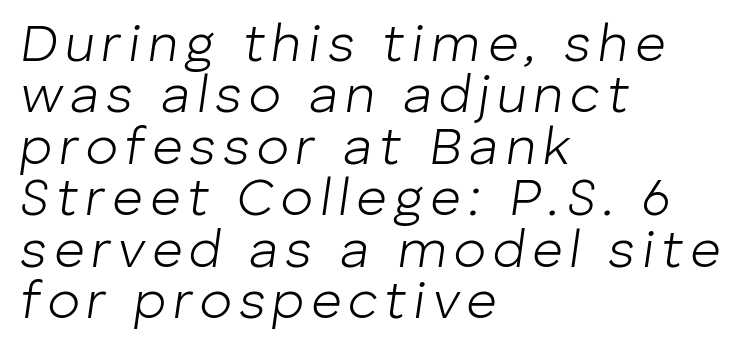
The image shows 53 px light type, italic (leaning right); set left-aligned, tight line spacing (0.97x), not underlined; low stroke contrast and a medium x-height.
